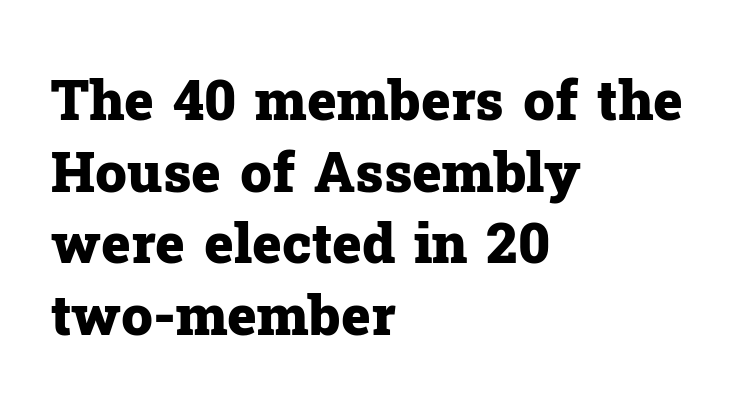
{"serif": "yes", "italic": "no", "bold": "yes", "weight": "heavy", "width": "normal", "stroke_contrast": "low", "x_height": "medium", "monospaced": "no", "underline": "no", "align": "left", "line_spacing": "normal", "line_spacing_ratio": 1.28, "letter_spacing": "normal", "letter_spacing_em": 0.0, "glyph_px": 56}
